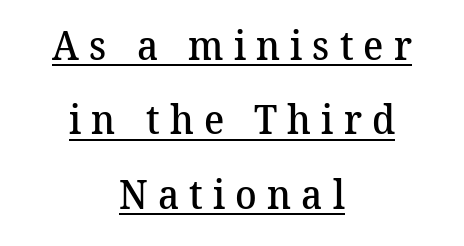
These characters rest on top of a visible drawn line. Notice how the passage keeps no hard edge, just a central spine. This sample uses a serif face. The type is letterspaced generously, with wide tracking. A somewhat darkened texture: the type is semibold rather than bold. Spacing verdict: proportional, widths tailored to each character.
